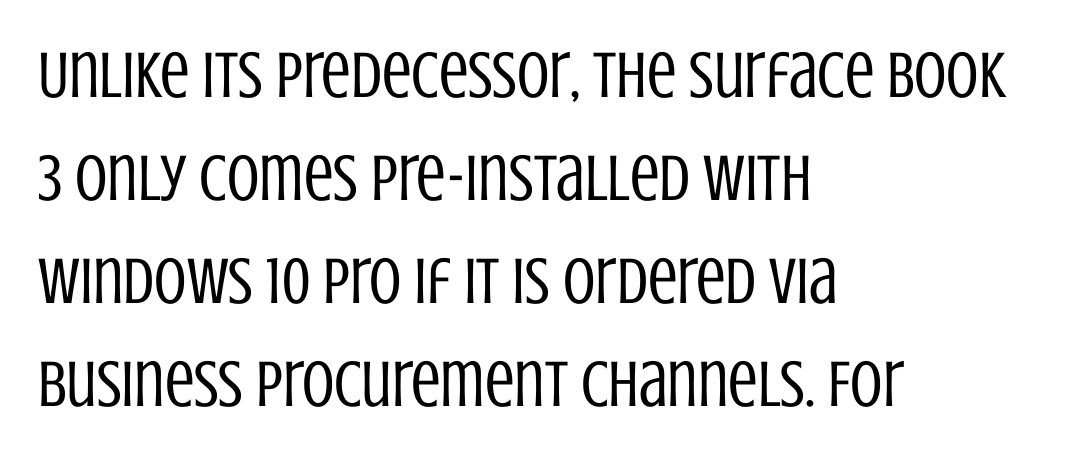
A typesetter would call this zero additional tracking. Do the letters lean? They stand straight. The letters advance in unequal steps, a hallmark of proportional type. These glyphs show unthickened strokes, regular width or finer. Beneath every word, the page is bare.
